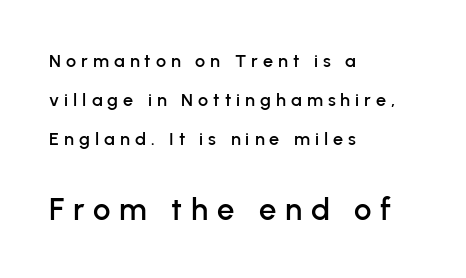
{"serif": "no", "italic": "no", "width": "normal", "stroke_contrast": "low", "x_height": "medium", "monospaced": "no", "underline": "no", "align": "left", "line_spacing": "loose", "line_spacing_ratio": 2.16, "letter_spacing": "wide", "letter_spacing_em": 0.28, "larger_block": "second", "size_ratio": 1.72, "glyph_px": 31}
